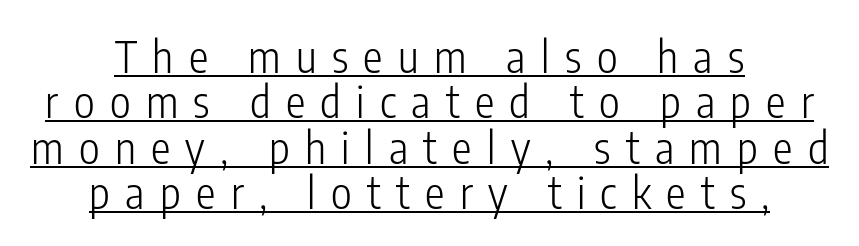
The letters carry no serifs — their stems end cleanly without finishing strokes. Think of a printed novel: that variable character pitch is what you see here. The strokes are not fattened; the text isn't bold. Here the glyphs are tracked loosely, breaking word shapes into spaced letters. The lettering stays uniformly vertical, giving the passage a roman look.
